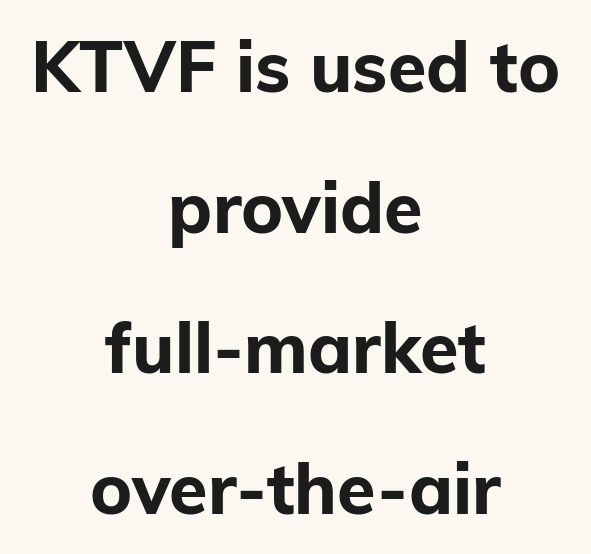
Q: Is the text bold? A: Yes.
Q: Is the text italic (slanted)? A: No, it is upright.
Q: Is the typeface a serif or a sans-serif typeface? A: Sans-serif.
Q: Is the text underlined? A: No.
Q: How is the paragraph aligned? A: Centered.
Q: Is the spacing between letters normal or unusually wide? A: Normal.
Q: Is the spacing between lines tight, normal or loose? A: Loose.
Q: Width (condensed, normal, or wide)? A: Normal.
Q: Stroke contrast? A: Low.
Q: x-height? A: Medium.
Q: Monospaced? A: No.
